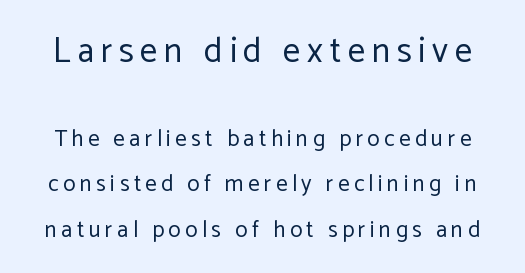
The image shows 35 px regular-weight sans-serif type, upright; set loose line spacing (1.97x), not underlined; the first (top) block is 1.52x larger; low stroke contrast and a medium x-height.
